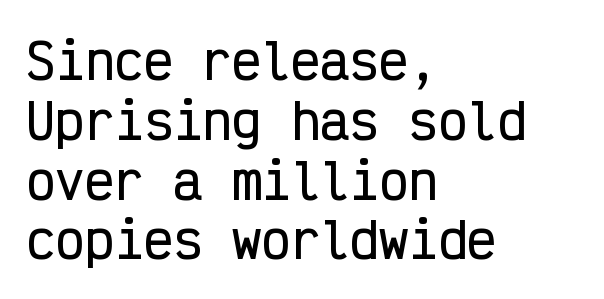
The typesetter chose a ragged-right arrangement here. Monospaced: the letters line up in strict vertical columns. Italic: no, the glyphs are upright roman. Letterform terminals end flat and unadorned throughout the passage. The glyphs are unaccompanied by any horizontal stroke below them. A typesetter would call this zero additional tracking.
